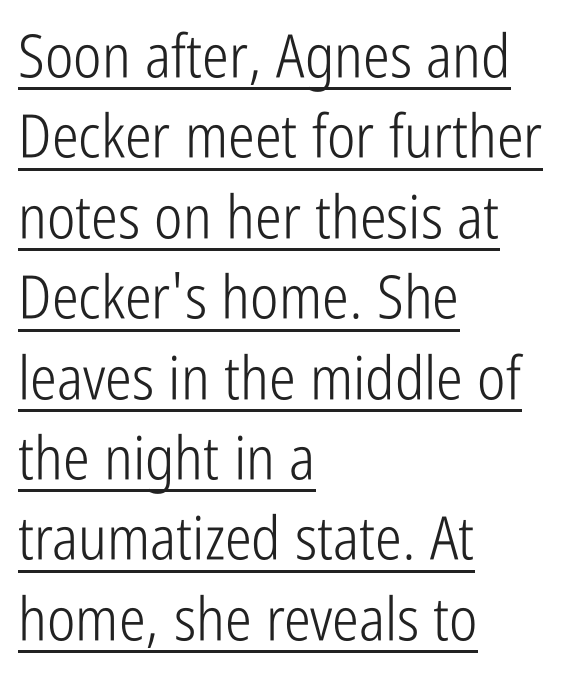
The typesetting does not lean heavy: it is not bold. Every row of glyphs begins at an identical x-position on the left. Short note: letters normally spaced. Do the characters align in a grid? No, the font is proportional. Honestly, the underline is the first thing you notice here. Style check: upright.
